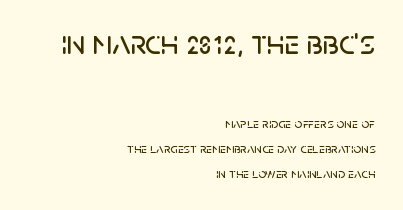
{"serif": "no", "italic": "no", "width": "normal", "stroke_contrast": "low", "x_height": "large", "monospaced": "no", "underline": "no", "align": "right", "line_spacing_ratio": 1.81, "letter_spacing": "normal", "letter_spacing_em": 0.0, "larger_block": "first", "size_ratio": 2.43, "glyph_px": 34}
